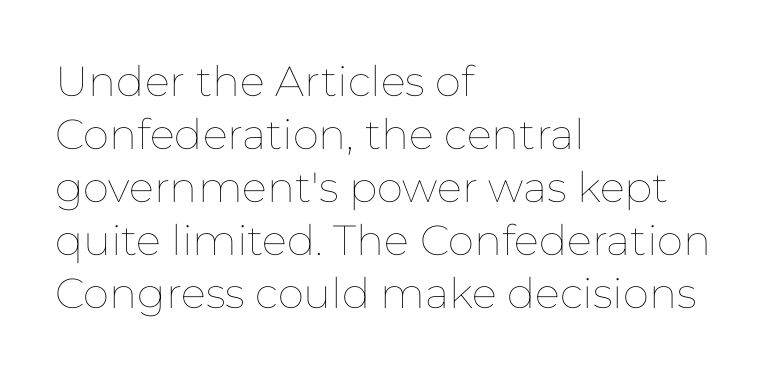
The image shows 42 px thin type, upright; set left-aligned, normal line spacing (1.26x), normal letter spacing, not underlined; low stroke contrast and a medium x-height.
